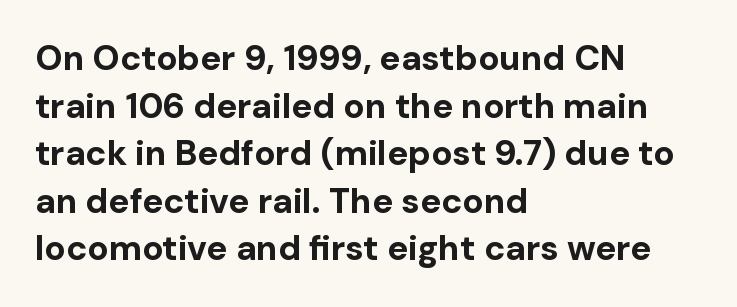
Q: Is the text bold? A: Yes.
Q: Is the text italic (slanted)? A: No, it is upright.
Q: Is the typeface a serif or a sans-serif typeface? A: Sans-serif.
Q: Is the text underlined? A: No.
Q: How is the paragraph aligned? A: Left-aligned.
Q: Is the spacing between letters normal or unusually wide? A: Normal.
Q: Is the spacing between lines tight, normal or loose? A: Normal.
Q: Width (condensed, normal, or wide)? A: Normal.
Q: Stroke contrast? A: Low.
Q: x-height? A: Medium.
Q: Monospaced? A: No.
